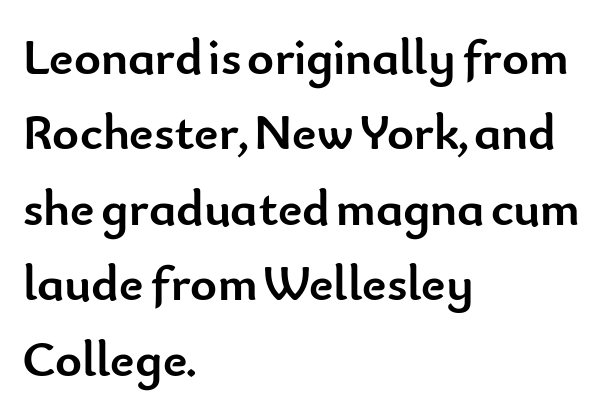
This rendering employs a face without finishing strokes, i.e., a sans-serif. The face used here is rendered with its standard letterfit. The rag falls on the right side of this text block. Descender tails drop into unmarked territory.
